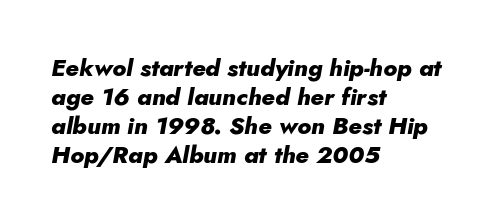
{"italic": "yes", "lean": "right", "slant_degrees": 10, "bold": "yes", "underline": "no", "align": "left", "line_spacing_ratio": 1.21, "letter_spacing": "normal", "letter_spacing_em": 0.0, "glyph_px": 24}
